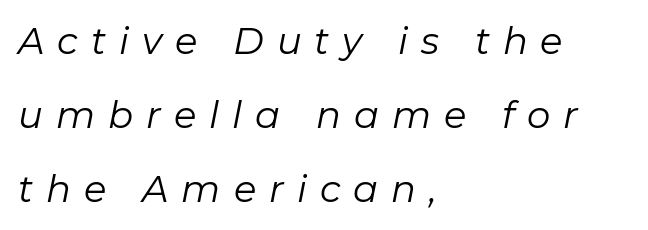
Q: Is the text bold? A: No.
Q: Is the text italic (slanted)? A: Yes, it leans right by about 11 degrees.
Q: Is the text underlined? A: No.
Q: How is the paragraph aligned? A: Left-aligned.
Q: Is the spacing between letters normal or unusually wide? A: Unusually wide.
Q: Is the spacing between lines tight, normal or loose? A: Loose.
Q: Width (condensed, normal, or wide)? A: Normal.
Q: Stroke contrast? A: Low.
Q: x-height? A: Medium.
Q: Monospaced? A: No.
